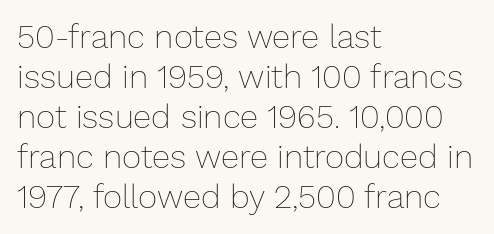
{"italic": "no", "bold": "no", "weight": "thin", "width": "normal", "stroke_contrast": "low", "x_height": "medium", "monospaced": "no", "underline": "no", "align": "left", "line_spacing_ratio": 1.21, "letter_spacing": "normal", "letter_spacing_em": 0.0, "glyph_px": 33}
